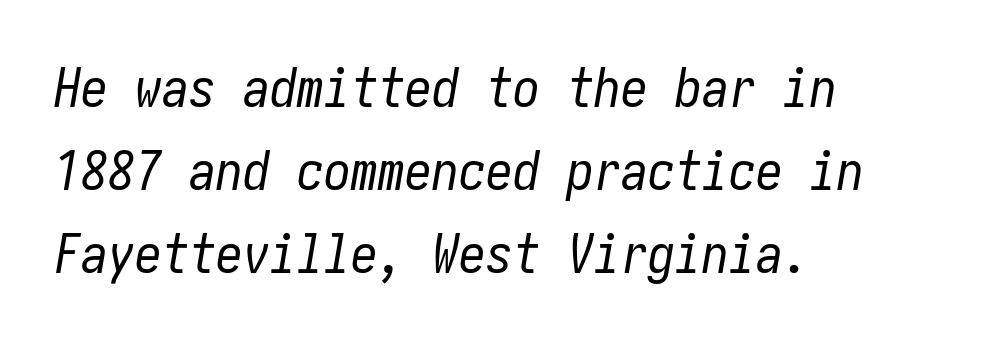
The image shows 54 px regular-weight, condensed type, italic (leaning right); set left-aligned, normal line spacing (1.54x), normal letter spacing, not underlined; low stroke contrast and a medium x-height.
